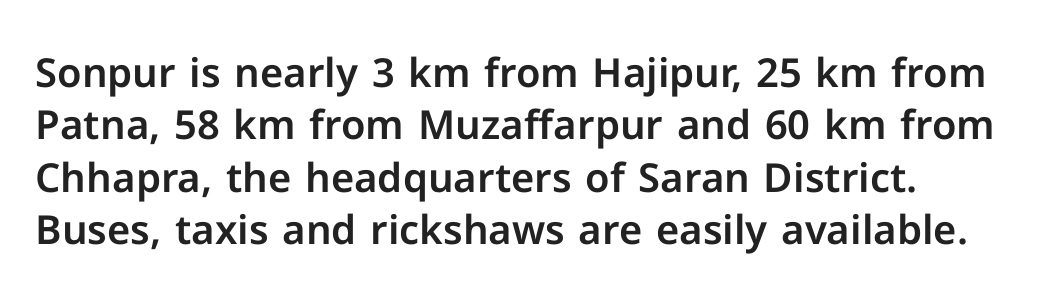
In terms of leading, this rendering sits right in the middle. Students, note that the glyphs here touch the page at normal intervals. Decoration check: the copy has no underline. The characters display no serif detailing; their extremities are plain.
